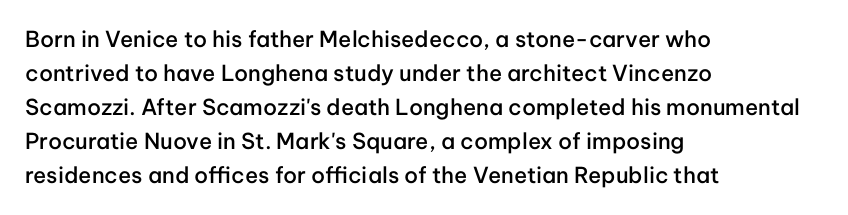
Students, note that the glyphs here touch the page at normal intervals. The line-height multiplier appears to be the usual default. Horizontal alignment here is leftward, the default for most running prose. Descenders are the only things crossing below the line. A bit beefed up — I'd call it semibold rather than bold. You can tell it's not italic because the verticals are truly vertical.
